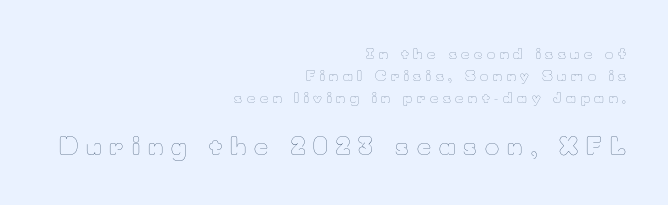
Notice how descenders clear the ascenders below comfortably — that's standard leading. These lines were composed using upright roman letters. The gap between lines stays unmarked. Each word looks stretched out because of the extra space between its letters. Which margin do the lines hug? The right one — the left edge is uneven. The passage shown is not bold in any degree.
